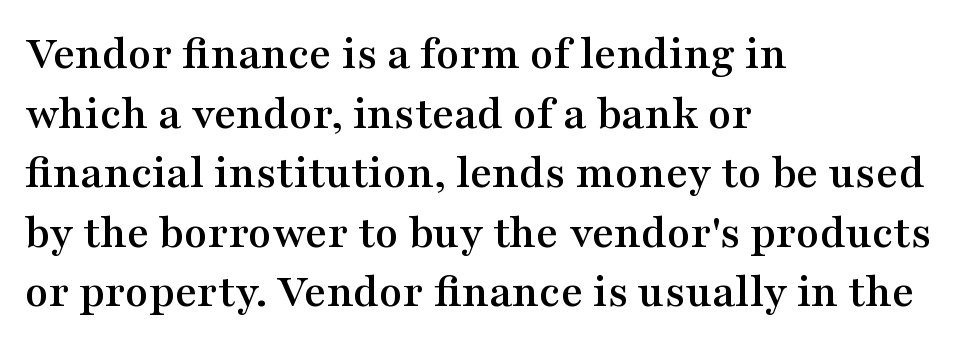
{"serif": "yes", "italic": "no", "width": "wide", "stroke_contrast": "medium", "x_height": "medium", "monospaced": "no", "underline": "no", "align": "left", "line_spacing_ratio": 1.24, "letter_spacing": "normal", "letter_spacing_em": 0.0, "glyph_px": 48}
